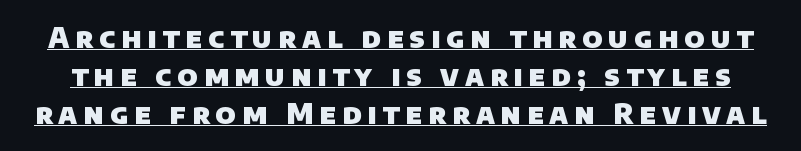
{"serif": "no", "bold": "yes", "weight": "heavy", "width": "normal", "stroke_contrast": "low", "x_height": "large", "monospaced": "no", "underline": "yes", "line_spacing": "normal", "line_spacing_ratio": 1.36, "letter_spacing": "wide", "letter_spacing_em": 0.21, "glyph_px": 28}
